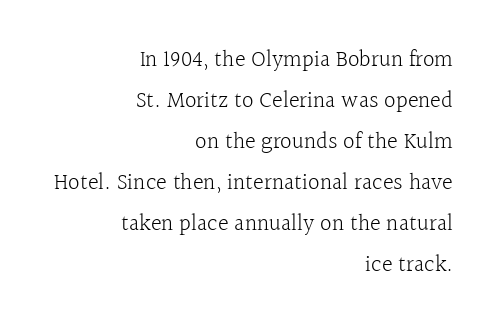
{"italic": "no", "bold": "no", "underline": "no", "align": "right", "line_spacing_ratio": 1.78, "letter_spacing": "normal", "letter_spacing_em": 0.0, "glyph_px": 23}
